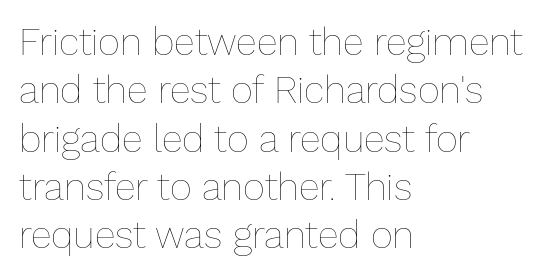
The image shows 38 px thin type, upright; set left-aligned, normal line spacing (1.27x), normal letter spacing, not underlined; low stroke contrast and a medium x-height.
